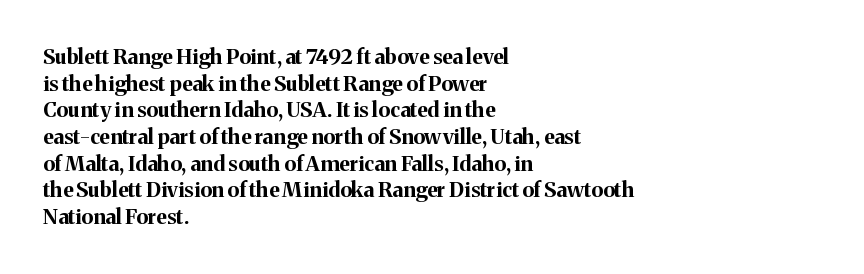
{"italic": "no", "bold": "yes", "underline": "no", "align": "left", "line_spacing": "normal", "line_spacing_ratio": 1.27, "letter_spacing": "normal", "letter_spacing_em": 0.0, "glyph_px": 21}
